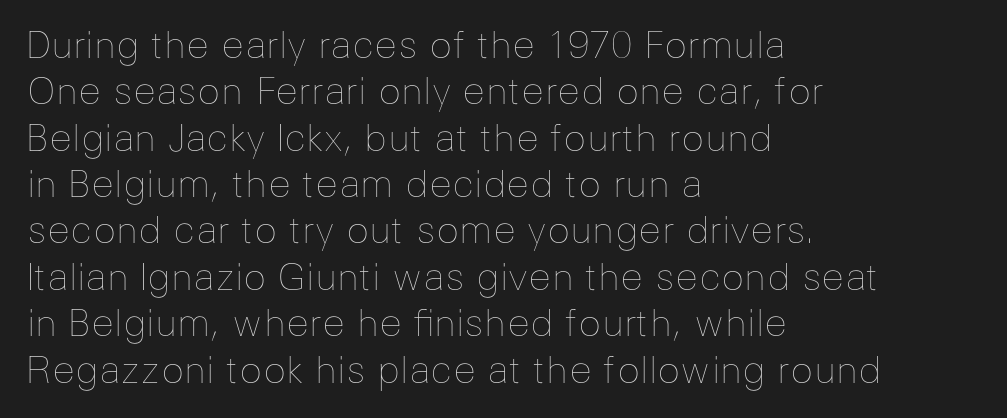
{"italic": "no", "bold": "no", "weight": "thin", "width": "normal", "stroke_contrast": "low", "x_height": "medium", "monospaced": "no", "underline": "no", "align": "left", "line_spacing_ratio": 1.22, "letter_spacing": "normal", "letter_spacing_em": 0.0, "glyph_px": 38}
